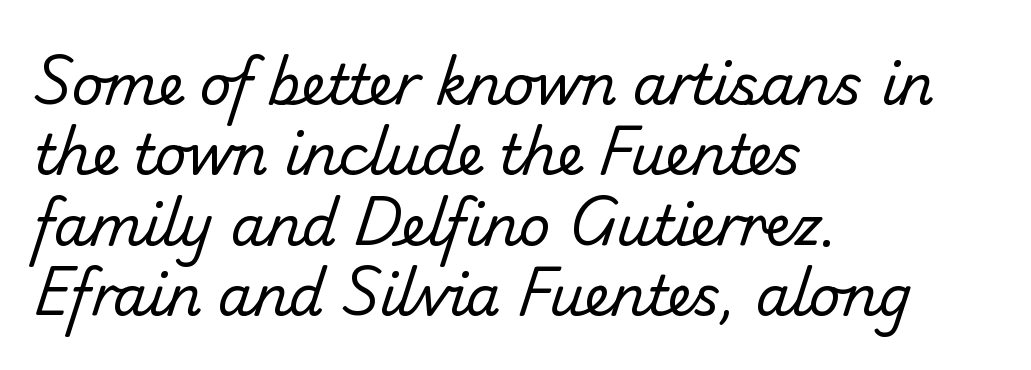
Q: Is the text bold? A: No.
Q: Is the typeface a serif or a sans-serif typeface? A: Sans-serif.
Q: Is the text underlined? A: No.
Q: How is the paragraph aligned? A: Left-aligned.
Q: Is the spacing between letters normal or unusually wide? A: Normal.
Q: Is the spacing between lines tight, normal or loose? A: Normal.
Q: Width (condensed, normal, or wide)? A: Normal.
Q: Stroke contrast? A: Low.
Q: x-height? A: Small.
Q: Monospaced? A: No.
